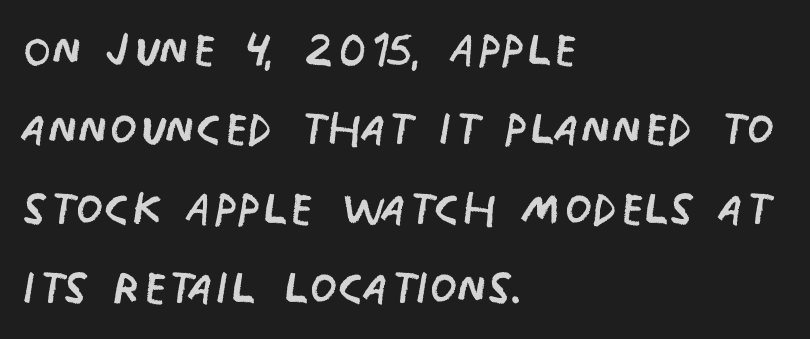
The image shows 63 px regular-weight, condensed sans-serif type; set left-aligned, normal line spacing (1.26x), normal letter spacing, not underlined; low stroke contrast and a large x-height.
